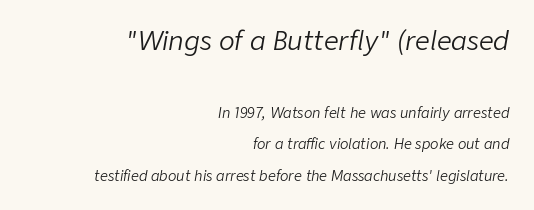
Alignment: flush right. This sample trades compactness for vertical openness between lines. Bold? No — there's no thickening of the strokes. Compared with typical body copy, the letter spacing here is the same. Decoration check: the copy has no underline.
